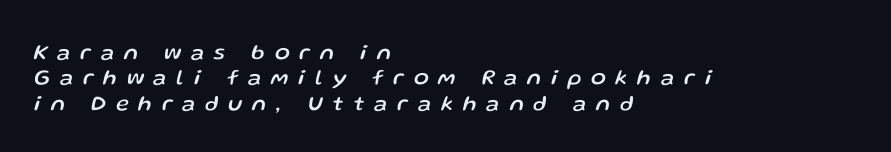
The image shows 22 px text type, italic (leaning right); set left-aligned, tight line spacing (1.15x), unusually wide letter spacing (+0.45 em), not underlined.
